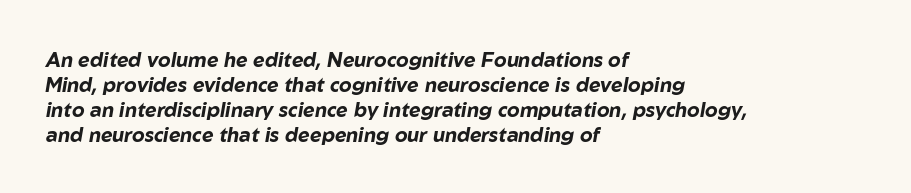
Q: Is the text bold? A: Yes.
Q: Is the text italic (slanted)? A: Yes, it leans right by about 10 degrees.
Q: Is the text underlined? A: No.
Q: How is the paragraph aligned? A: Left-aligned.
Q: Is the spacing between letters normal or unusually wide? A: Normal.
Q: Is the spacing between lines tight, normal or loose? A: Normal.
